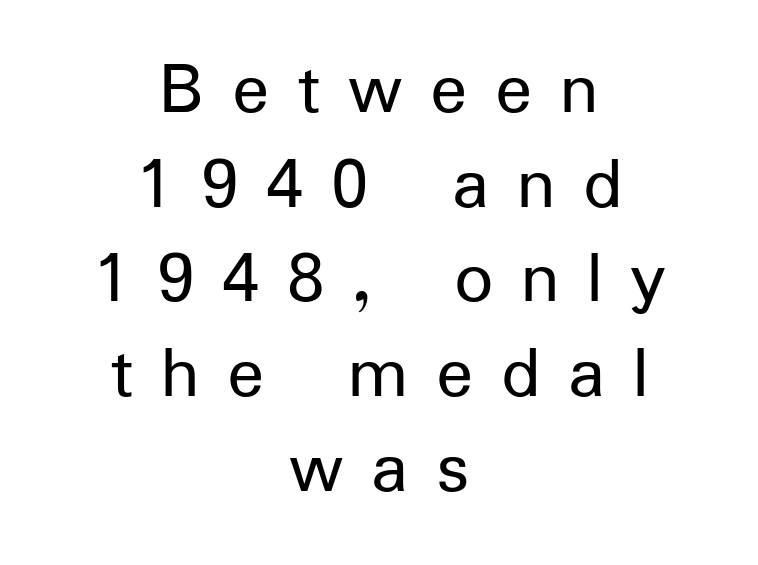
The image shows 77 px regular-weight sans-serif type, upright; set centered, line spacing 1.23x, unusually wide letter spacing (+0.36 em), not underlined; low stroke contrast and a medium x-height.
